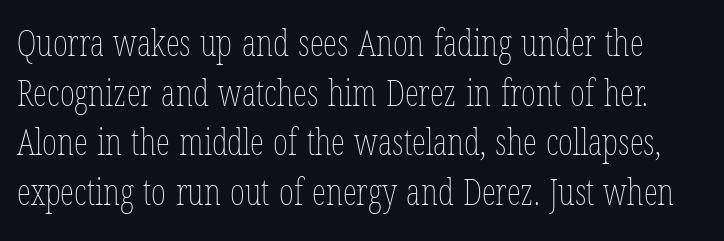
The image shows 36 px thin, condensed type, upright; set normal line spacing (1.38x), normal letter spacing, not underlined; low stroke contrast and a medium x-height.
